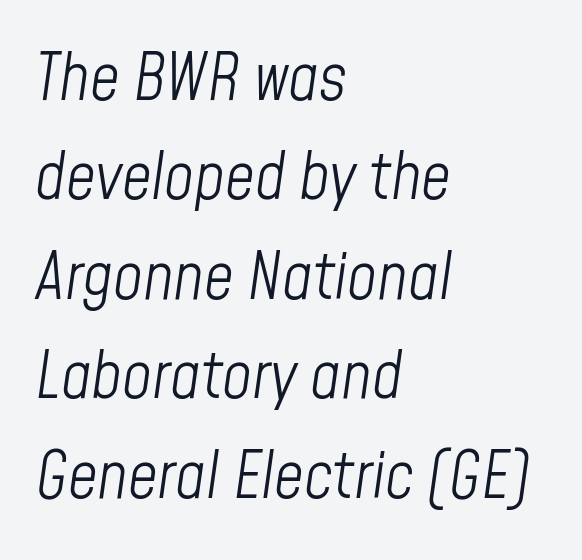
Q: Is the text bold? A: No.
Q: Is the text italic (slanted)? A: Yes, it leans right by about 8 degrees.
Q: Is the text underlined? A: No.
Q: How is the paragraph aligned? A: Left-aligned.
Q: Is the spacing between letters normal or unusually wide? A: Normal.
Q: Is the spacing between lines tight, normal or loose? A: Normal.
Q: Width (condensed, normal, or wide)? A: Condensed.
Q: Stroke contrast? A: Low.
Q: x-height? A: Medium.
Q: Monospaced? A: No.
